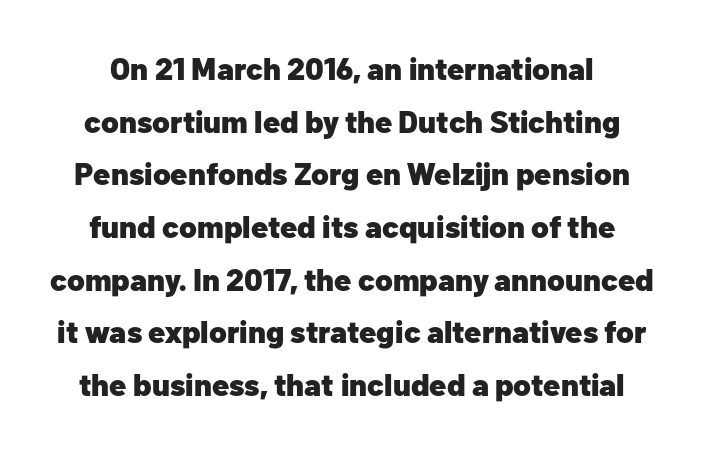
{"serif": "no", "italic": "no", "bold": "yes", "weight": "heavy", "width": "normal", "stroke_contrast": "low", "x_height": "medium", "monospaced": "no", "underline": "no", "line_spacing": "normal", "line_spacing_ratio": 1.7, "letter_spacing": "normal", "letter_spacing_em": 0.0, "glyph_px": 31}
